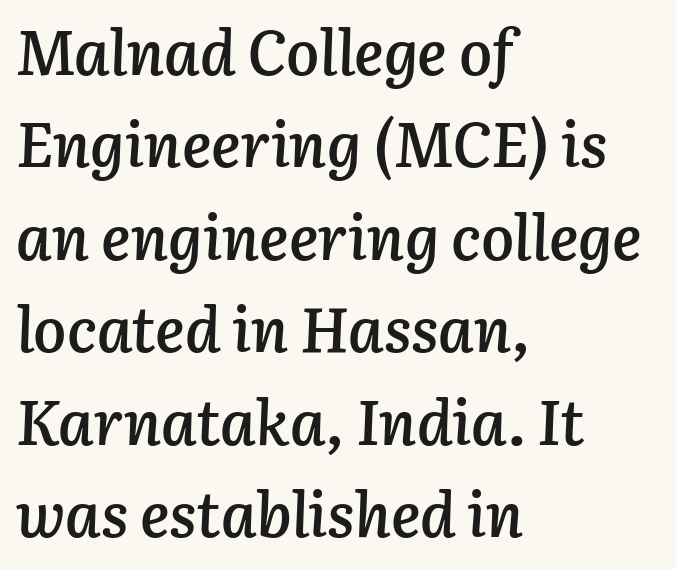
Default kerning and tracking; the words read as compact shapes. This sample has the flowing, uneven cadence of proportional lettering. A classic flush-left, rag-right setting is used for this passage. The block of text has a typical density, with ordinary space between rows.
